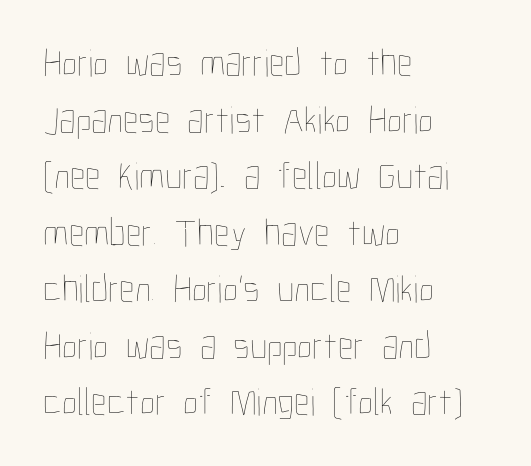
Q: Is the text bold? A: No.
Q: Is the text italic (slanted)? A: No, it is upright.
Q: Is the text underlined? A: No.
Q: How is the paragraph aligned? A: Left-aligned.
Q: Is the spacing between letters normal or unusually wide? A: Normal.
Q: Is the spacing between lines tight, normal or loose? A: Normal.
Q: Width (condensed, normal, or wide)? A: Condensed.
Q: Stroke contrast? A: Low.
Q: x-height? A: Medium.
Q: Monospaced? A: No.
